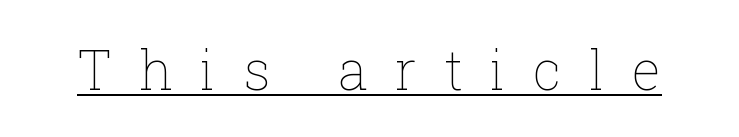
The image shows 55 px thin type, upright; set unusually wide letter spacing (+0.49 em), underlined; low stroke contrast and a medium x-height.
